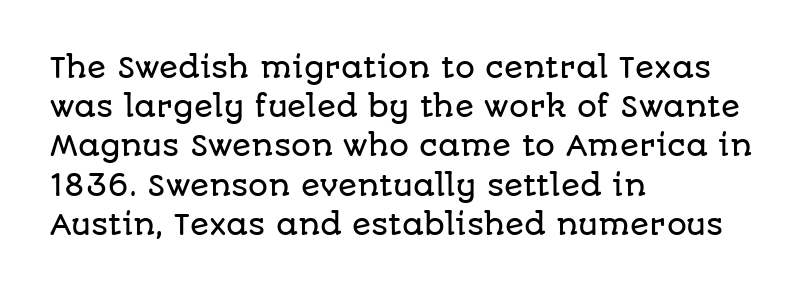
The image shows 28 px sans-serif type, upright; set left-aligned, normal line spacing (1.4x), normal letter spacing, not underlined; low stroke contrast and a large x-height.
